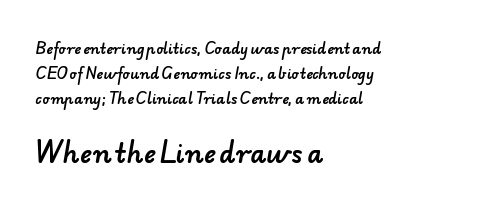
{"underline": "no", "align": "left", "line_spacing_ratio": 1.78, "letter_spacing": "normal", "letter_spacing_em": 0.0, "larger_block": "second", "size_ratio": 1.79, "glyph_px": 25}
